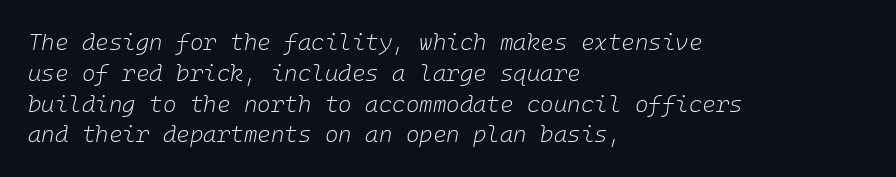
The letters sit at their default tracking, neither squeezed nor spread. The typesetter chose a ragged-right arrangement here. Check under the words: just untouched page. Italic: yes, the glyphs are oblique.
